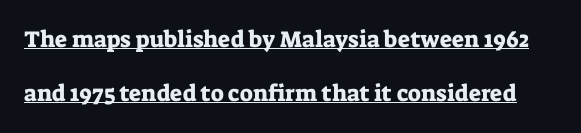
Q: Is the text italic (slanted)? A: No, it is upright.
Q: Is the text underlined? A: Yes.
Q: Is the spacing between letters normal or unusually wide? A: Normal.
Q: Is the spacing between lines tight, normal or loose? A: Loose.
